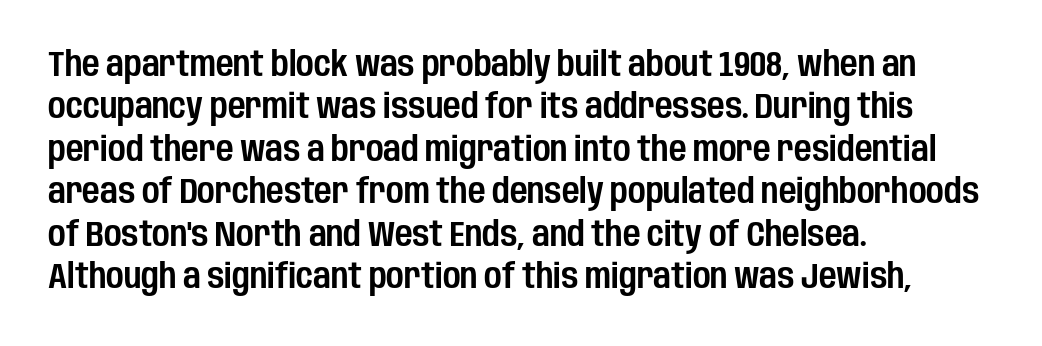
{"serif": "no", "italic": "no", "width": "condensed", "stroke_contrast": "low", "x_height": "large", "monospaced": "no", "underline": "no", "align": "left", "line_spacing": "normal", "line_spacing_ratio": 1.25, "letter_spacing": "normal", "letter_spacing_em": 0.0, "glyph_px": 34}
